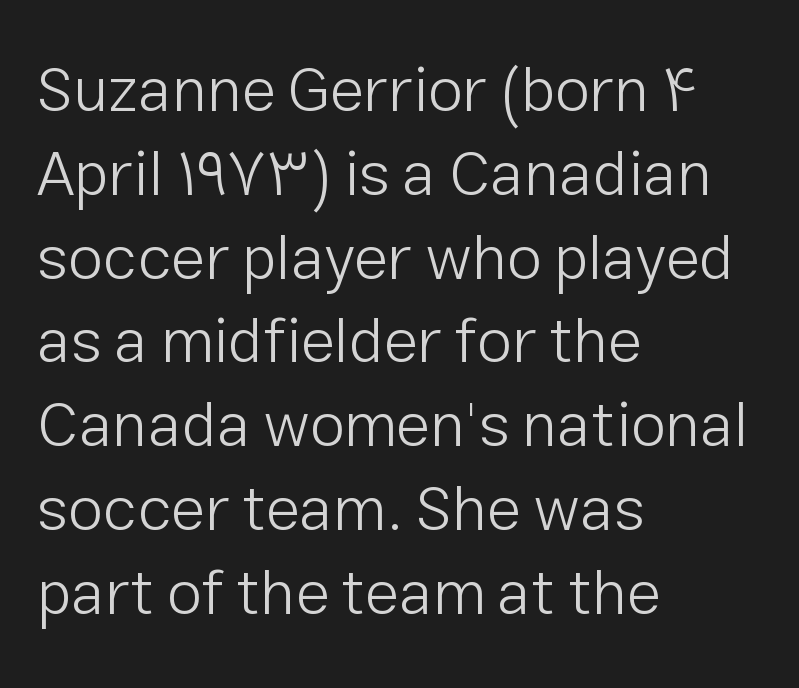
The image shows 63 px light sans-serif type, upright; set left-aligned, normal line spacing (1.33x), normal letter spacing, not underlined; low stroke contrast and a medium x-height.
